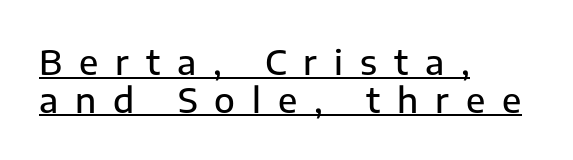
Q: Is the text bold? A: Semi-bold.
Q: Is the text italic (slanted)? A: No, it is upright.
Q: Is the typeface a serif or a sans-serif typeface? A: Sans-serif.
Q: Is the text underlined? A: Yes.
Q: How is the paragraph aligned? A: Left-aligned.
Q: Is the spacing between letters normal or unusually wide? A: Unusually wide.
Q: Is the spacing between lines tight, normal or loose? A: Tight.
Q: Width (condensed, normal, or wide)? A: Normal.
Q: Stroke contrast? A: Low.
Q: x-height? A: Medium.
Q: Monospaced? A: No.
